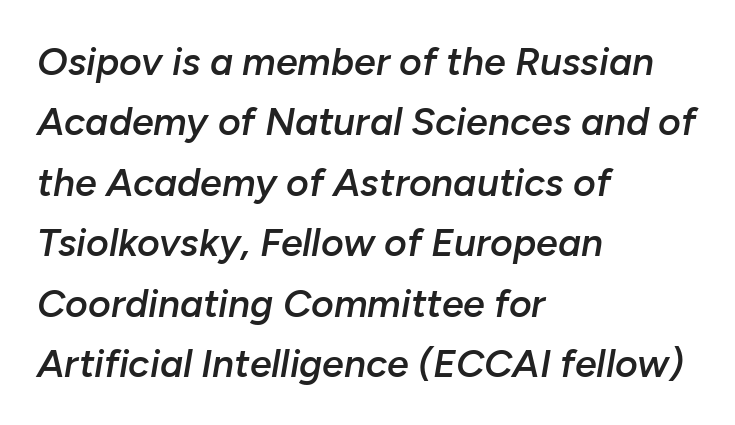
Q: Is the text bold? A: Semi-bold.
Q: Is the text italic (slanted)? A: Yes, it leans right by about 10 degrees.
Q: Is the text underlined? A: No.
Q: How is the paragraph aligned? A: Left-aligned.
Q: Is the spacing between letters normal or unusually wide? A: Normal.
Q: Is the spacing between lines tight, normal or loose? A: Normal.
Q: Width (condensed, normal, or wide)? A: Normal.
Q: Stroke contrast? A: Low.
Q: x-height? A: Medium.
Q: Monospaced? A: No.
